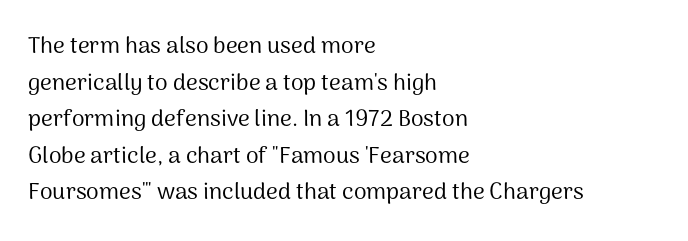
The image shows 23 px text type, upright; set left-aligned, normal line spacing (1.59x), normal letter spacing, not underlined.
